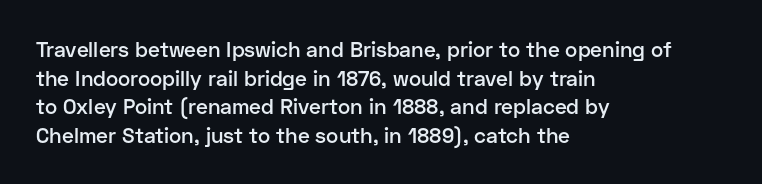
{"italic": "no", "bold": "semi", "underline": "no", "align": "left", "line_spacing": "normal", "line_spacing_ratio": 1.36, "letter_spacing": "normal", "letter_spacing_em": 0.0, "glyph_px": 21}
